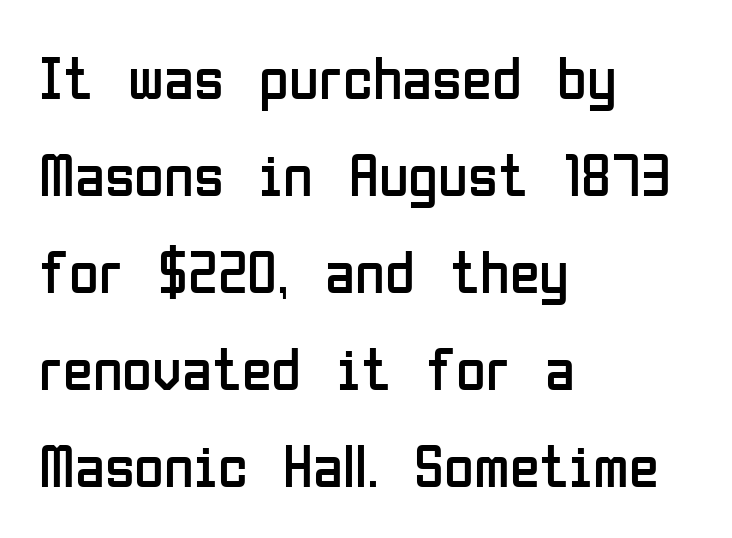
The passage shown is typed in a proportional face where columns would drift. Where is the straight margin? On the left. Unmarked baselines from the first word to the last. Stems here are at most as thick as an everyday book face. Regarding leading, the lines here are spaced in the standard way. This sample uses a sans-serif face.
